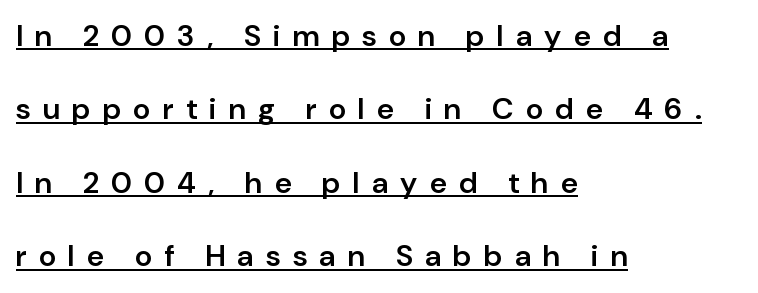
The image shows 30 px semibold sans-serif type, upright; set left-aligned, loose line spacing (2.45x), unusually wide letter spacing (+0.41 em), underlined; low stroke contrast and a medium x-height.
